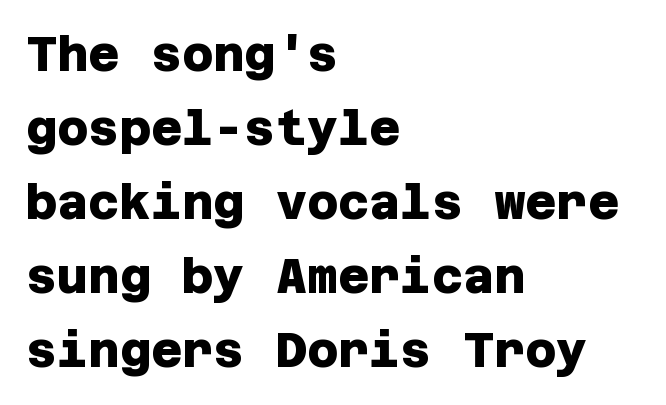
Q: Is the text bold? A: Yes.
Q: Is the typeface a serif or a sans-serif typeface? A: Sans-serif.
Q: Is the text underlined? A: No.
Q: How is the paragraph aligned? A: Left-aligned.
Q: Is the spacing between letters normal or unusually wide? A: Normal.
Q: Is the spacing between lines tight, normal or loose? A: Normal.
Q: Width (condensed, normal, or wide)? A: Normal.
Q: Stroke contrast? A: Low.
Q: x-height? A: Large.
